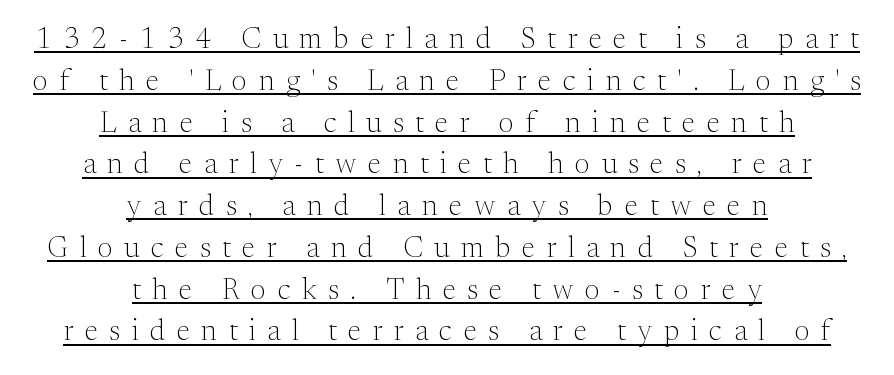
The image shows 29 px light serif type, upright; set centered, normal line spacing (1.44x), unusually wide letter spacing (+0.4 em), underlined; medium stroke contrast and a medium x-height.
